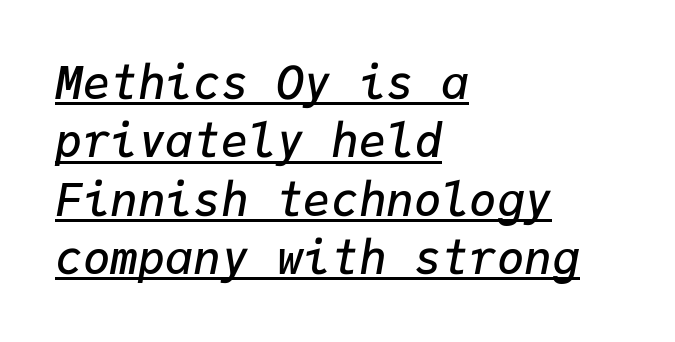
The image shows 46 px semibold type, italic (leaning right), monospaced; set left-aligned, normal line spacing (1.27x), normal letter spacing, underlined; low stroke contrast and a medium x-height.
